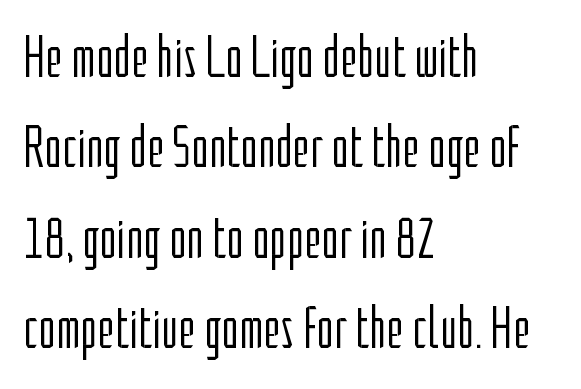
Q: Is the text bold? A: No.
Q: Is the text italic (slanted)? A: No, it is upright.
Q: Is the typeface a serif or a sans-serif typeface? A: Sans-serif.
Q: Is the text underlined? A: No.
Q: How is the paragraph aligned? A: Left-aligned.
Q: Is the spacing between letters normal or unusually wide? A: Normal.
Q: Is the spacing between lines tight, normal or loose? A: Normal.
Q: Width (condensed, normal, or wide)? A: Condensed.
Q: Stroke contrast? A: Low.
Q: x-height? A: Medium.
Q: Monospaced? A: No.
